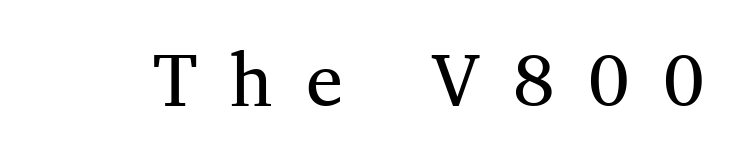
The image shows 74 px regular-weight serif type, upright; set unusually wide letter spacing (+0.45 em), not underlined; medium stroke contrast and a medium x-height.
